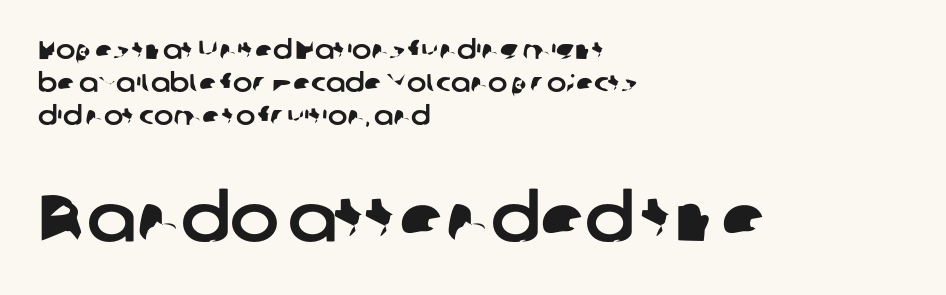
{"serif": "no", "width": "normal", "stroke_contrast": "low", "x_height": "medium", "monospaced": "no", "underline": "no", "align": "left", "line_spacing": "normal", "line_spacing_ratio": 1.26, "letter_spacing": "normal", "letter_spacing_em": 0.0, "larger_block": "second", "size_ratio": 2.54, "glyph_px": 66}
